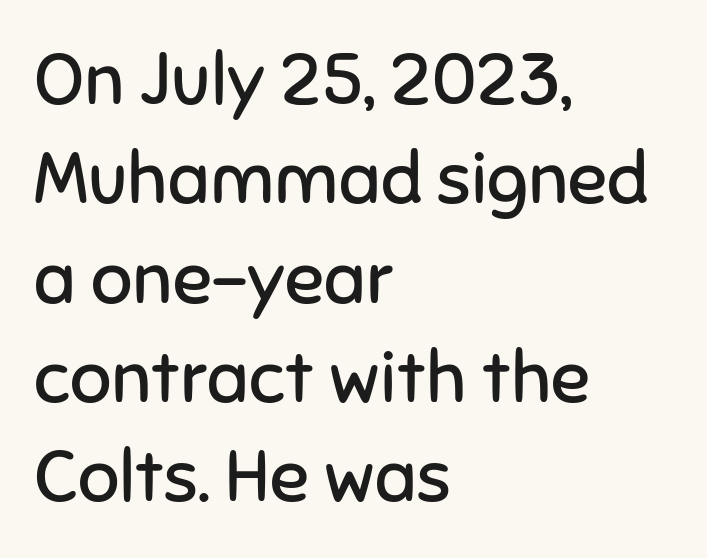
{"serif": "no", "italic": "no", "bold": "no", "weight": "regular", "width": "normal", "stroke_contrast": "low", "x_height": "medium", "monospaced": "no", "underline": "no", "align": "left", "line_spacing": "normal", "line_spacing_ratio": 1.36, "letter_spacing": "normal", "letter_spacing_em": 0.0, "glyph_px": 73}
